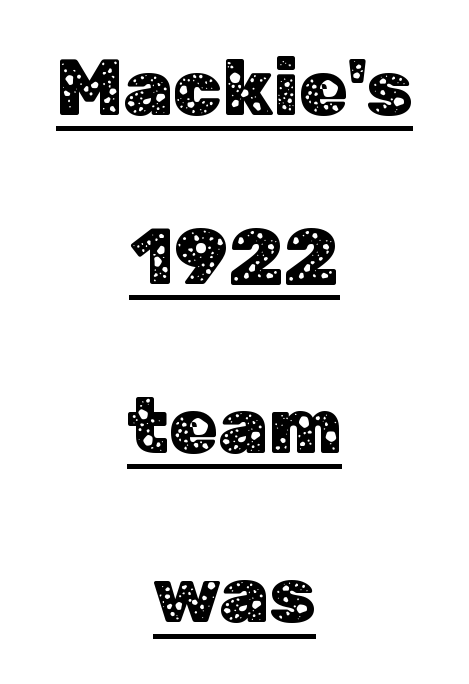
Q: Is the text italic (slanted)? A: No, it is upright.
Q: Is the typeface a serif or a sans-serif typeface? A: Sans-serif.
Q: Is the text underlined? A: Yes.
Q: How is the paragraph aligned? A: Centered.
Q: Is the spacing between letters normal or unusually wide? A: Normal.
Q: Is the spacing between lines tight, normal or loose? A: Loose.
Q: Width (condensed, normal, or wide)? A: Normal.
Q: Stroke contrast? A: Low.
Q: x-height? A: Medium.
Q: Monospaced? A: No.
